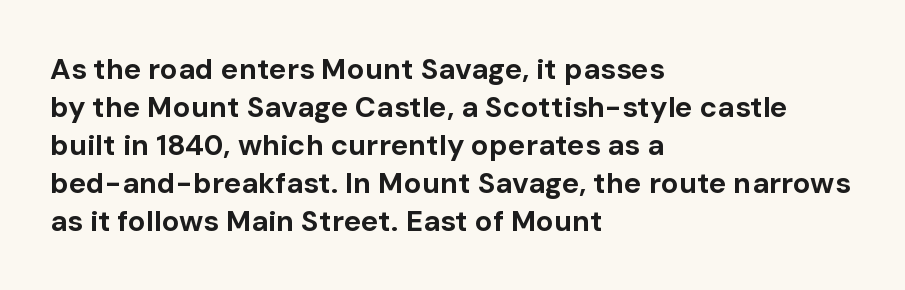
The image shows 29 px bold sans-serif type, upright; set left-aligned, normal line spacing (1.31x), normal letter spacing, not underlined; low stroke contrast and a medium x-height.
